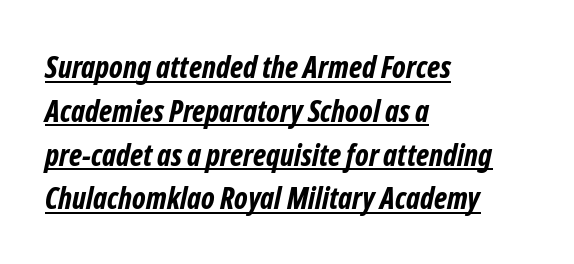
{"serif": "no", "bold": "yes", "weight": "bold", "width": "condensed", "stroke_contrast": "low", "x_height": "medium", "monospaced": "no", "underline": "yes", "align": "left", "line_spacing": "normal", "line_spacing_ratio": 1.46, "letter_spacing": "normal", "letter_spacing_em": 0.0, "glyph_px": 30}
